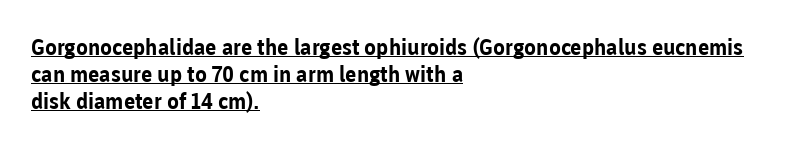
This rendering features underlined lettering. Every row of glyphs begins at an identical x-position on the left. I'd describe the lettering as bold — thick and assertive. Glyph-to-glyph distance matches everyday printed text. The lettering stays uniformly vertical, giving the passage a roman look.
